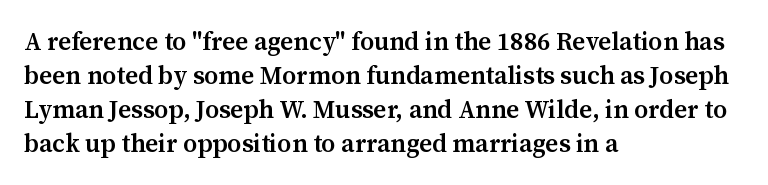
The image shows 25 px text type, upright; set left-aligned, normal line spacing (1.36x), normal letter spacing, not underlined.
